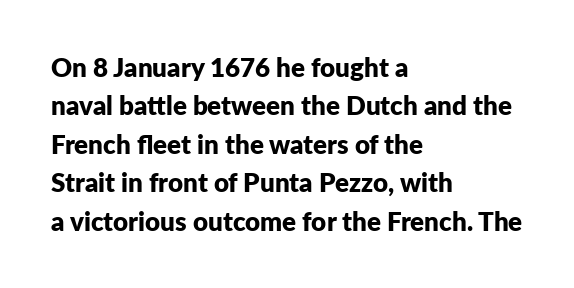
{"italic": "no", "bold": "yes", "underline": "no", "align": "left", "line_spacing": "normal", "line_spacing_ratio": 1.48, "letter_spacing": "normal", "letter_spacing_em": 0.0, "glyph_px": 26}
